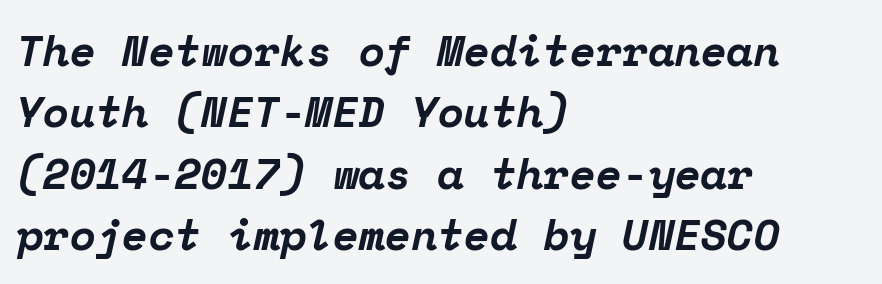
{"serif": "yes", "italic": "yes", "lean": "right", "slant_degrees": 12, "bold": "yes", "weight": "bold", "width": "normal", "stroke_contrast": "low", "x_height": "medium", "monospaced": "yes", "underline": "no", "align": "left", "line_spacing": "normal", "line_spacing_ratio": 1.43, "letter_spacing": "normal", "letter_spacing_em": 0.0, "glyph_px": 43}
